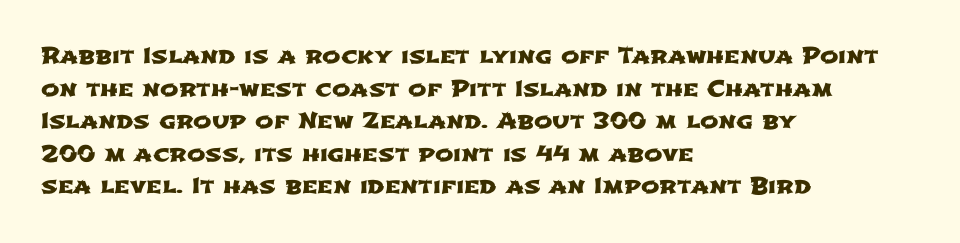
The image shows 22 px text type; set left-aligned, normal line spacing (1.48x), normal letter spacing, not underlined.
